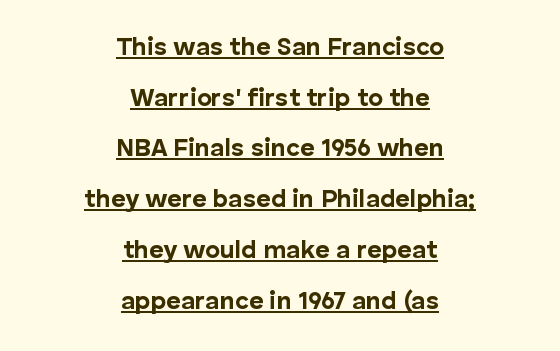
The strokes are fattened all the way to bold. Interline gaps are noticeably wide in this sample. The letters stand straight up with perfectly vertical stems. The paragraph has two soft edges and a firm central axis.
